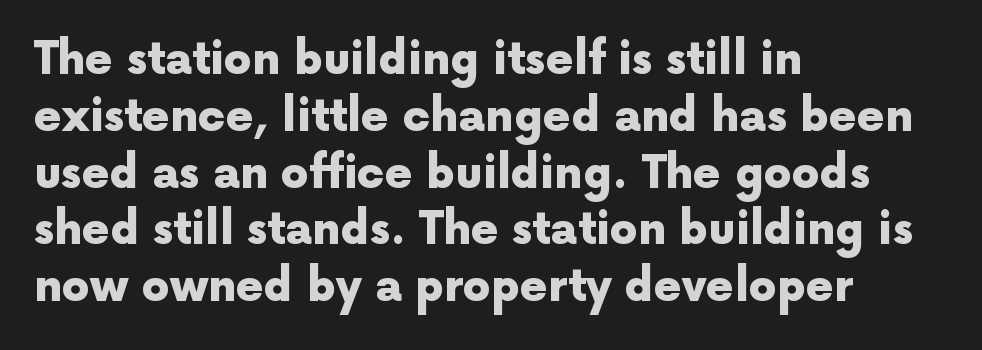
Q: Is the text bold? A: Yes.
Q: Is the text italic (slanted)? A: No, it is upright.
Q: Is the typeface a serif or a sans-serif typeface? A: Sans-serif.
Q: Is the text underlined? A: No.
Q: How is the paragraph aligned? A: Left-aligned.
Q: Is the spacing between letters normal or unusually wide? A: Normal.
Q: Is the spacing between lines tight, normal or loose? A: Normal.
Q: Width (condensed, normal, or wide)? A: Normal.
Q: x-height? A: Medium.
Q: Monospaced? A: No.
